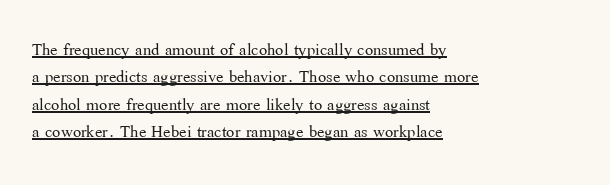
Q: Is the text bold? A: No.
Q: Is the text italic (slanted)? A: No, it is upright.
Q: Is the text underlined? A: Yes.
Q: How is the paragraph aligned? A: Left-aligned.
Q: Is the spacing between letters normal or unusually wide? A: Normal.
Q: Is the spacing between lines tight, normal or loose? A: Normal.
